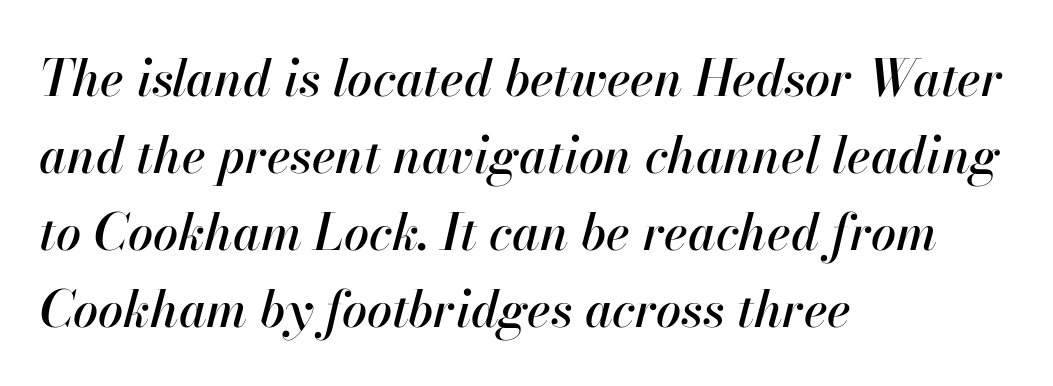
Whoever set this chose a conventional vertical rhythm. Nobody touched the tracking dial on this one. The glyphs are unaccompanied by any horizontal stroke below them. This sample has the flowing, uneven cadence of proportional lettering.
